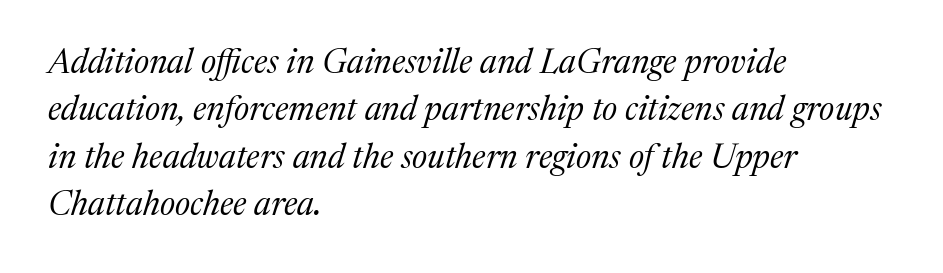
{"serif": "yes", "italic": "yes", "lean": "right", "slant_degrees": 17, "bold": "no", "weight": "regular", "width": "normal", "stroke_contrast": "medium", "x_height": "medium", "monospaced": "no", "underline": "no", "align": "left", "line_spacing": "normal", "line_spacing_ratio": 1.39, "letter_spacing": "normal", "letter_spacing_em": 0.0, "glyph_px": 34}
